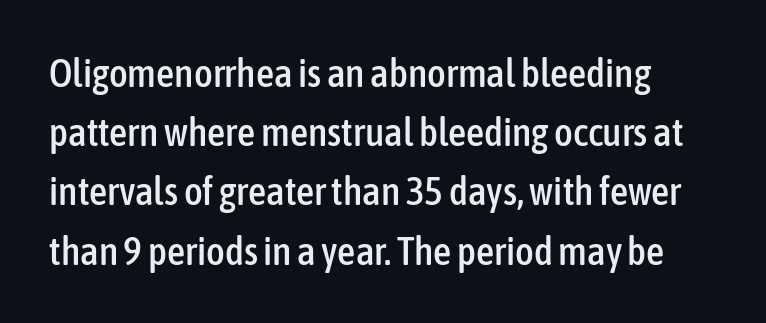
{"serif": "no", "italic": "no", "width": "condensed", "stroke_contrast": "low", "x_height": "medium", "monospaced": "no", "underline": "no", "line_spacing": "normal", "line_spacing_ratio": 1.48, "letter_spacing": "normal", "letter_spacing_em": 0.0, "glyph_px": 40}
